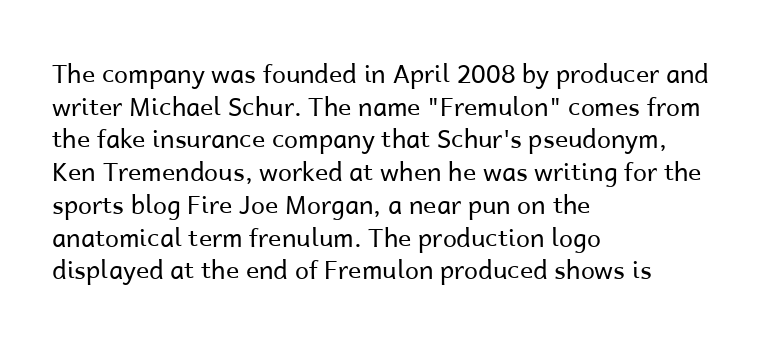
{"italic": "no", "bold": "no", "underline": "no", "align": "left", "line_spacing": "normal", "line_spacing_ratio": 1.31, "letter_spacing": "normal", "letter_spacing_em": 0.0, "glyph_px": 25}
